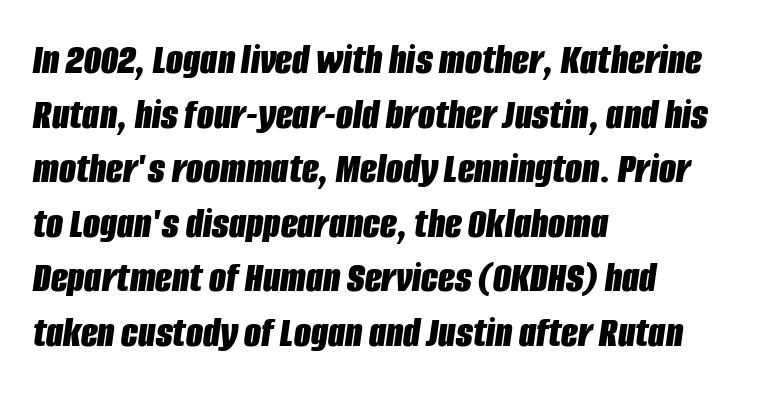
Underline: absent. Spacing verdict: proportional, widths tailored to each character. How are the letters spaced? Ordinarily, with no added tracking. This is oblique type, the kind used for emphasis or titles. Summary of weight: heavy, a full bold.
